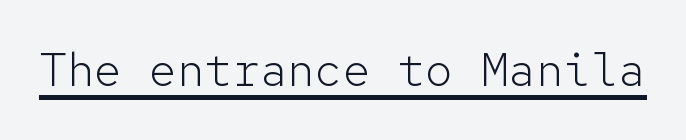
{"serif": "no", "italic": "no", "bold": "no", "weight": "light", "width": "normal", "stroke_contrast": "low", "x_height": "medium", "monospaced": "yes", "underline": "yes", "letter_spacing": "normal", "letter_spacing_em": 0.0, "glyph_px": 46}
